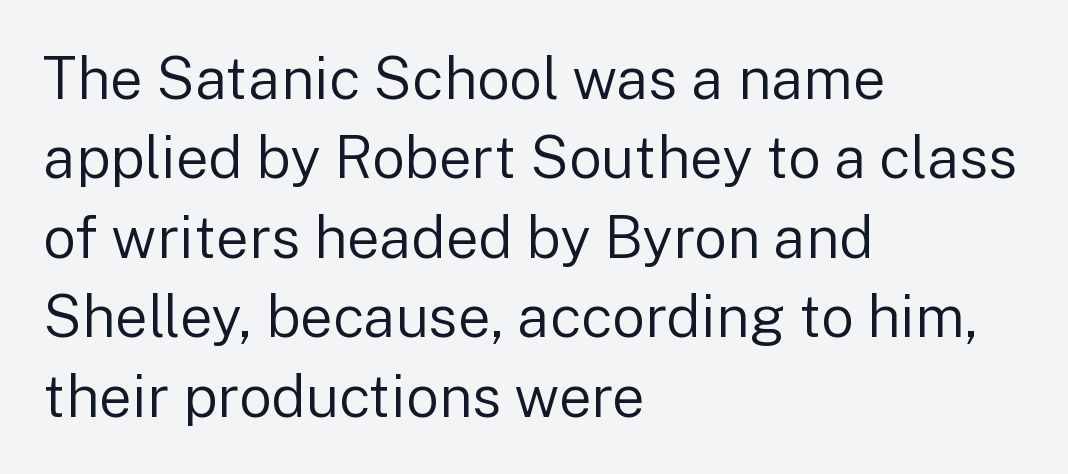
Each line starts at the same left margin while the right side varies. The letterforms sit at book weight or below. Is there any slant? The stems are plumb. Clear beneath every line of the passage. Inter-character spacing is left at the font's built-in metrics.
